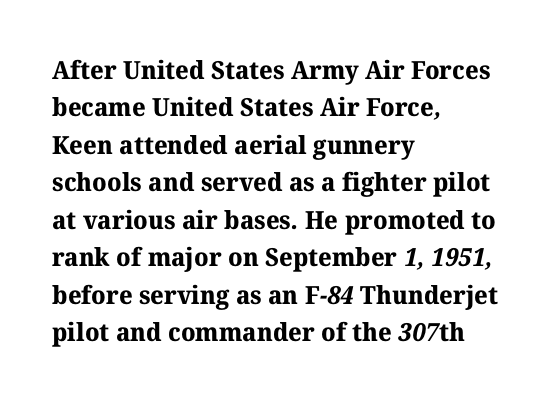
Q: Is the text bold? A: Yes.
Q: Is the text underlined? A: No.
Q: How is the paragraph aligned? A: Left-aligned.
Q: Is the spacing between letters normal or unusually wide? A: Normal.
Q: Is the spacing between lines tight, normal or loose? A: Normal.
